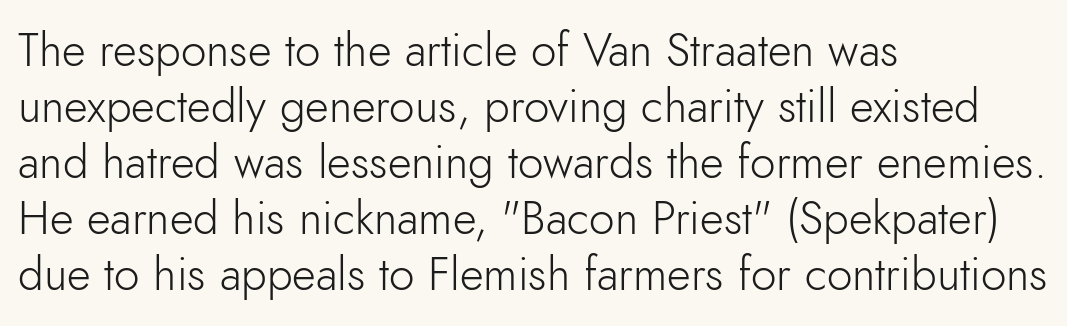
Q: Is the text bold? A: No.
Q: Is the text italic (slanted)? A: No, it is upright.
Q: Is the typeface a serif or a sans-serif typeface? A: Sans-serif.
Q: Is the text underlined? A: No.
Q: How is the paragraph aligned? A: Left-aligned.
Q: Is the spacing between letters normal or unusually wide? A: Normal.
Q: Width (condensed, normal, or wide)? A: Normal.
Q: Stroke contrast? A: Low.
Q: x-height? A: Small.
Q: Monospaced? A: No.
